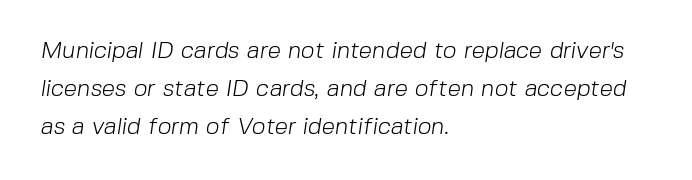
{"bold": "no", "underline": "no", "align": "left", "line_spacing": "normal", "line_spacing_ratio": 1.59, "letter_spacing": "normal", "letter_spacing_em": 0.0, "glyph_px": 24}
